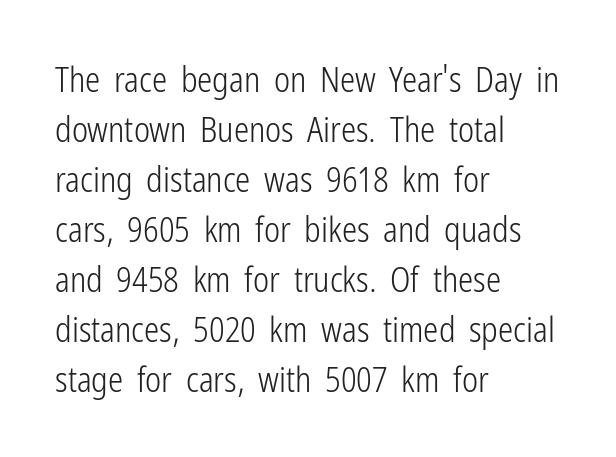
Letters have the restrained weight of plain body copy at most. The line-height multiplier appears to be the usual default. A typesetter would call this proportional, since set widths differ per character. The space beneath each line is pristine and unruled. The compositor pushed each line to the left boundary. Does the lettering tilt? It doesn't — this is upright.
